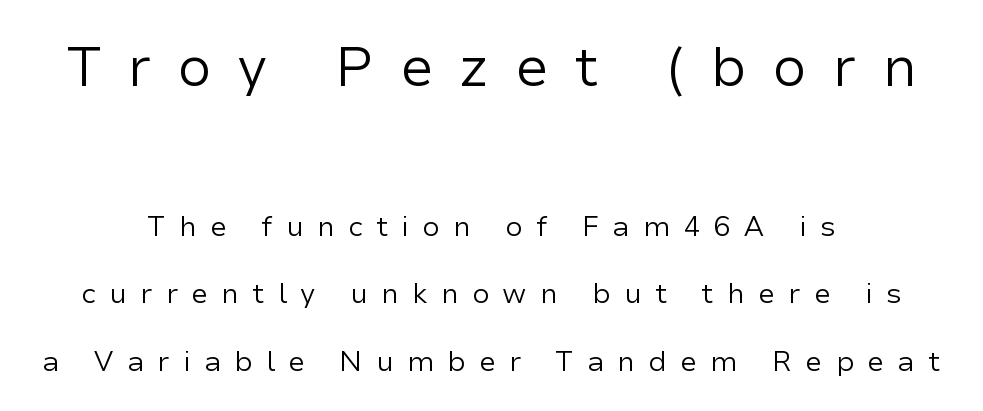
Q: Is the text bold? A: No.
Q: Is the text italic (slanted)? A: No, it is upright.
Q: Is the typeface a serif or a sans-serif typeface? A: Sans-serif.
Q: Is the text underlined? A: No.
Q: How is the paragraph aligned? A: Centered.
Q: Is the spacing between letters normal or unusually wide? A: Unusually wide.
Q: Is the spacing between lines tight, normal or loose? A: Loose.
Q: Which block of text is set in a larger size, the first (top) or the second (bottom)? A: The first (top) one.
Q: Width (condensed, normal, or wide)? A: Normal.
Q: Stroke contrast? A: Low.
Q: x-height? A: Medium.
Q: Monospaced? A: No.
